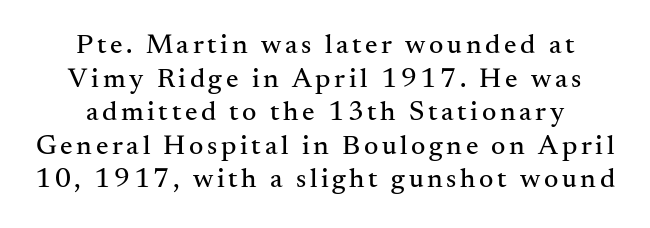
Letterform terminals end in serifs throughout the passage. Here the designer chose a conventional face with non-uniform glyph widths. The gap between lines stays unmarked. Italic: no, the glyphs are upright roman.
